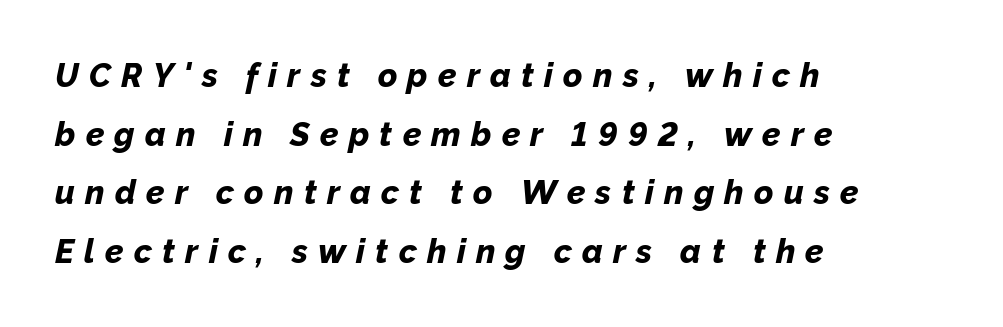
A typesetter would call this heavily tracked-out type. Emphasis by weight is at full strength: bold. The typesetter chose a ragged-right arrangement here. Clear beneath every line of the passage. Every character sits at an angle, as italics do. Spacing verdict: proportional, widths tailored to each character.
